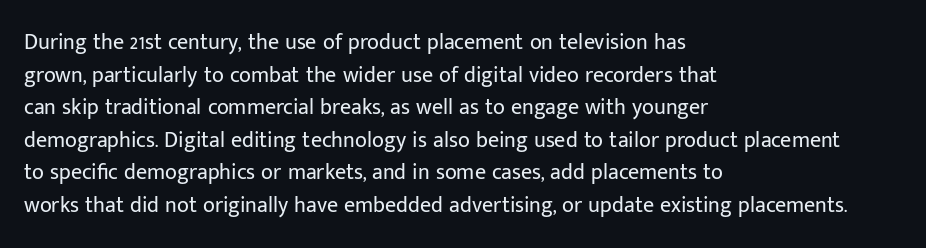
Q: Is the text bold? A: No.
Q: Is the text italic (slanted)? A: No, it is upright.
Q: Is the text underlined? A: No.
Q: How is the paragraph aligned? A: Left-aligned.
Q: Is the spacing between letters normal or unusually wide? A: Normal.
Q: Is the spacing between lines tight, normal or loose? A: Normal.
